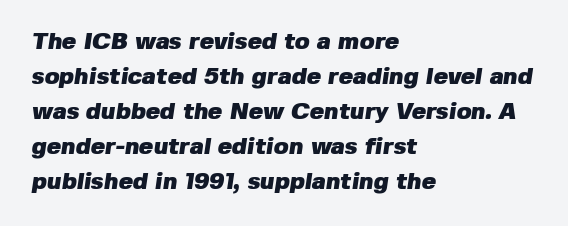
{"bold": "yes", "underline": "no", "align": "left", "line_spacing": "normal", "line_spacing_ratio": 1.46, "letter_spacing": "normal", "letter_spacing_em": 0.0, "glyph_px": 24}
